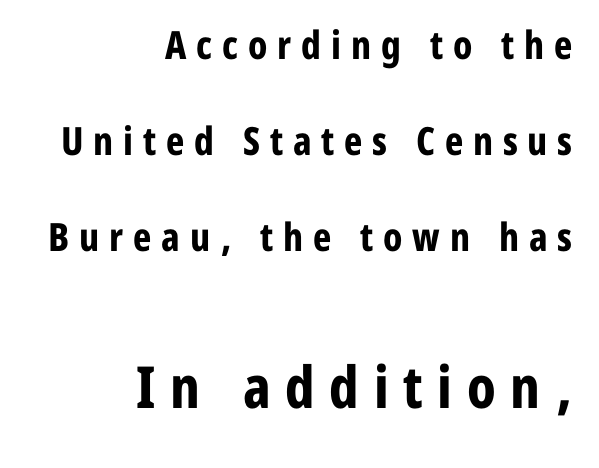
{"serif": "no", "italic": "no", "bold": "yes", "weight": "bold", "width": "condensed", "stroke_contrast": "low", "x_height": "medium", "monospaced": "no", "underline": "no", "align": "right", "line_spacing": "loose", "line_spacing_ratio": 2.46, "letter_spacing": "wide", "letter_spacing_em": 0.25, "larger_block": "second", "size_ratio": 1.49, "glyph_px": 58}
